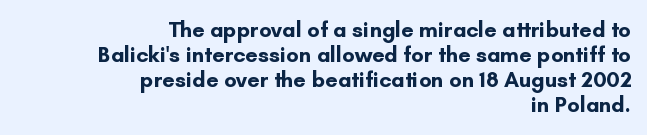
{"italic": "no", "bold": "yes", "underline": "no", "align": "right", "line_spacing": "tight", "line_spacing_ratio": 1.14, "letter_spacing": "normal", "letter_spacing_em": 0.0, "glyph_px": 22}
